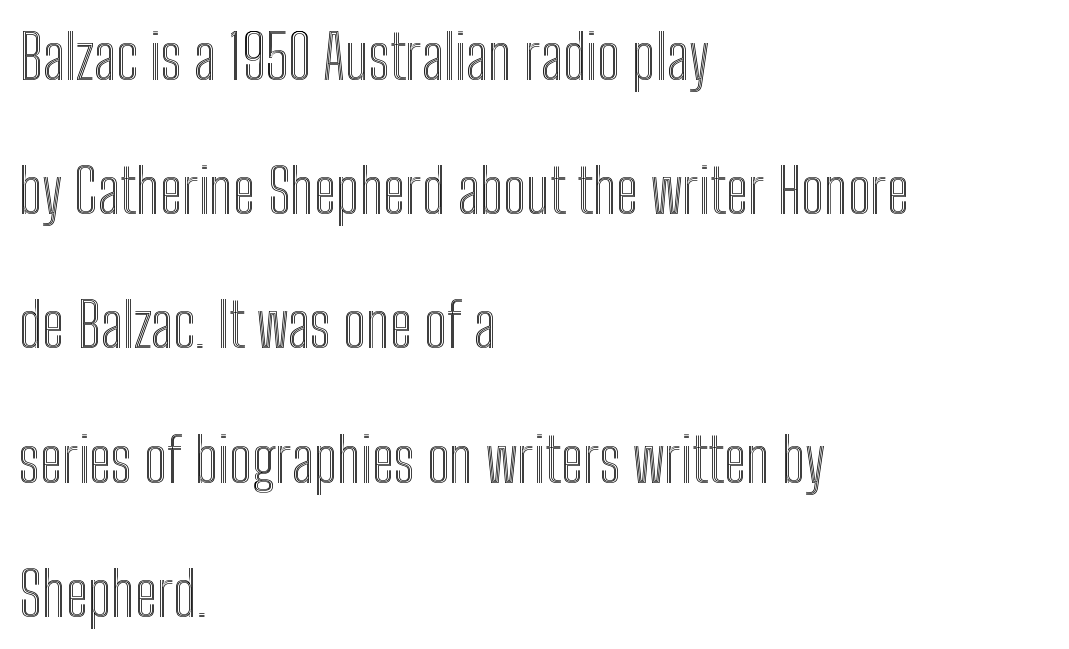
Q: Is the text italic (slanted)? A: No, it is upright.
Q: Is the text underlined? A: No.
Q: How is the paragraph aligned? A: Left-aligned.
Q: Is the spacing between letters normal or unusually wide? A: Normal.
Q: Is the spacing between lines tight, normal or loose? A: Loose.
Q: Width (condensed, normal, or wide)? A: Condensed.
Q: x-height? A: Medium.
Q: Monospaced? A: No.
